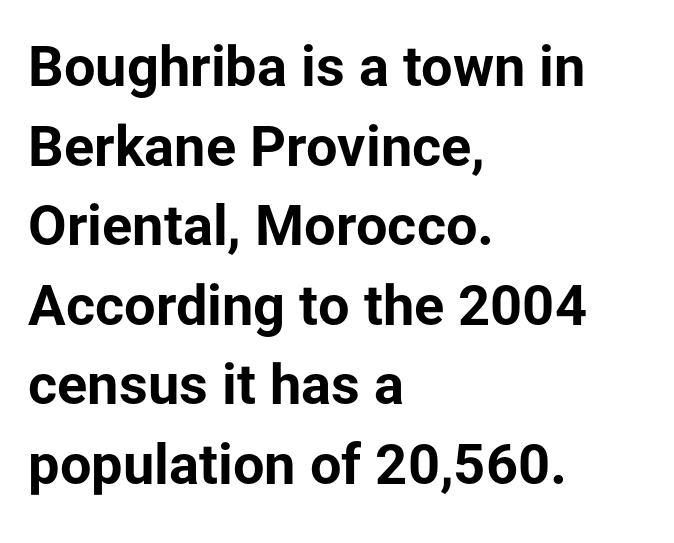
{"serif": "no", "italic": "no", "bold": "yes", "weight": "bold", "width": "normal", "stroke_contrast": "low", "x_height": "medium", "monospaced": "no", "underline": "no", "align": "left", "line_spacing": "normal", "line_spacing_ratio": 1.42, "letter_spacing": "normal", "letter_spacing_em": 0.0, "glyph_px": 56}
